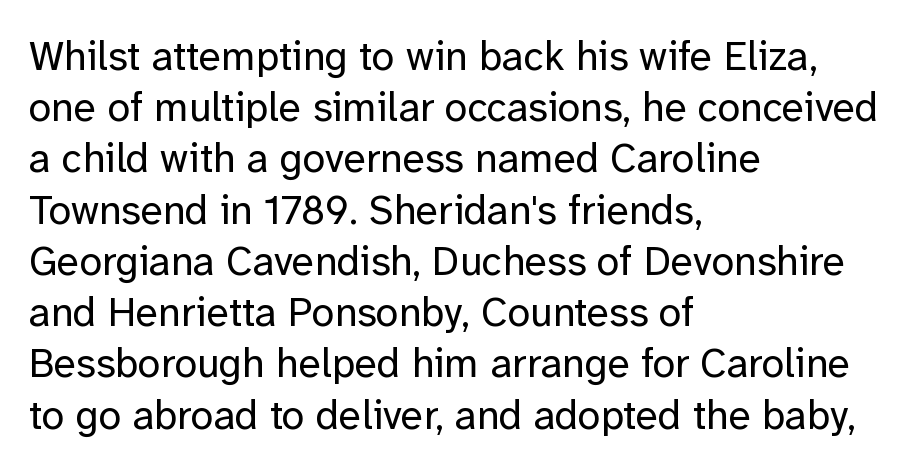
The image shows 41 px regular-weight sans-serif type, upright; set left-aligned, normal line spacing (1.25x), normal letter spacing, not underlined; low stroke contrast and a medium x-height.
